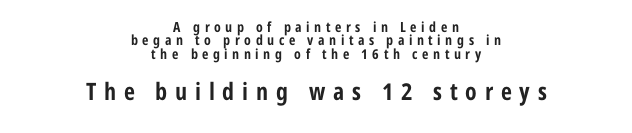
The vertical gap from one line to the next is small. These lines are centered, leaving both edges ragged. It's the straight-up-and-down kind of type. Caption: expanded tracking, letters set apart.
